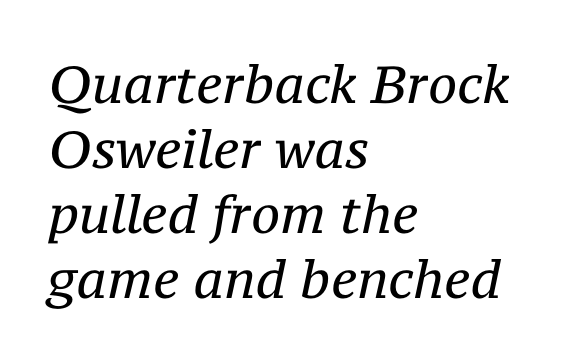
{"serif": "yes", "italic": "yes", "lean": "right", "slant_degrees": 12, "bold": "no", "weight": "regular", "width": "normal", "stroke_contrast": "medium", "x_height": "medium", "monospaced": "no", "underline": "no", "align": "left", "line_spacing": "normal", "line_spacing_ratio": 1.25, "letter_spacing": "normal", "letter_spacing_em": 0.0, "glyph_px": 52}
